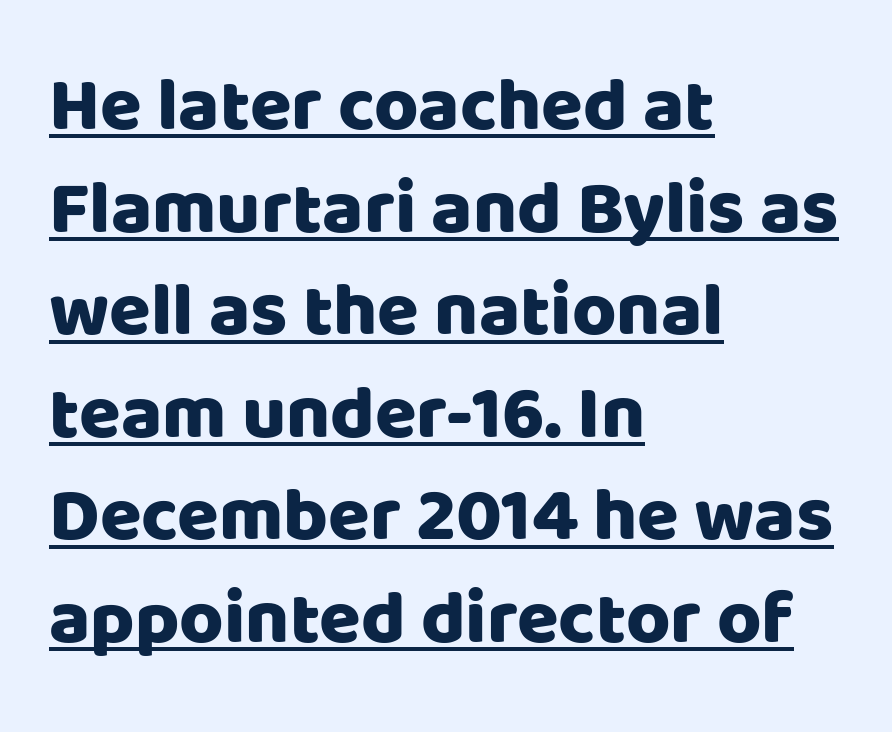
The image shows 76 px sans-serif type, upright; set left-aligned, normal line spacing (1.35x), normal letter spacing, underlined; low stroke contrast and a large x-height.
